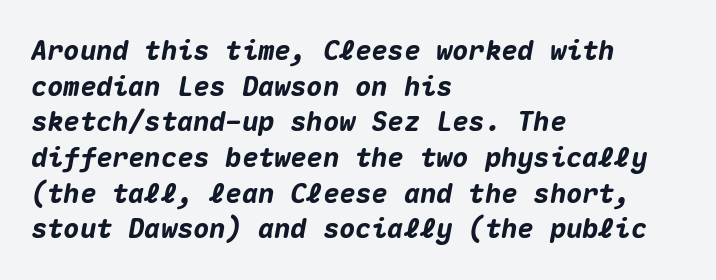
{"italic": "yes", "lean": "right", "slant_degrees": 10, "bold": "yes", "underline": "no", "align": "left", "line_spacing": "normal", "line_spacing_ratio": 1.32, "letter_spacing": "normal", "letter_spacing_em": 0.0, "glyph_px": 27}
